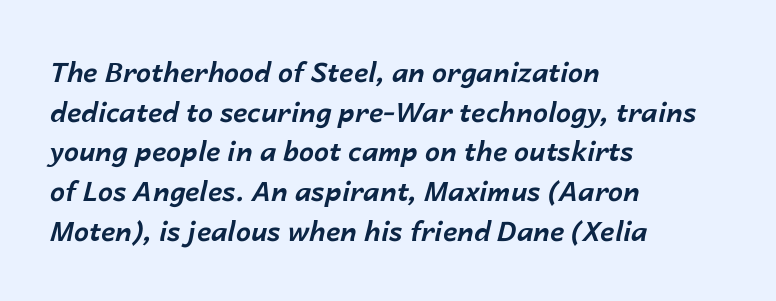
{"italic": "yes", "lean": "right", "slant_degrees": 14, "bold": "yes", "underline": "no", "align": "left", "line_spacing": "normal", "line_spacing_ratio": 1.47, "letter_spacing": "normal", "letter_spacing_em": 0.0, "glyph_px": 27}
